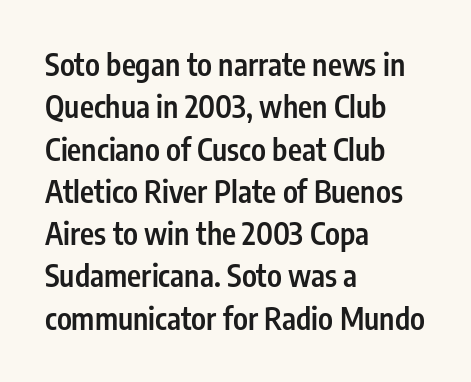
Words appear dense and cohesive because spacing is normal. Alignment: flush left. Glance below the letters and you will spot only blank space. If you drew a line through each stem, it would be perfectly vertical.
